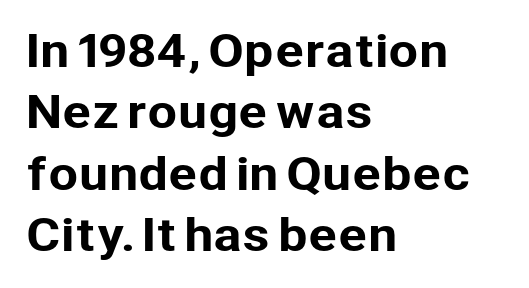
{"serif": "no", "italic": "no", "width": "normal", "stroke_contrast": "low", "x_height": "medium", "monospaced": "no", "underline": "no", "align": "left", "line_spacing": "normal", "line_spacing_ratio": 1.43, "letter_spacing": "normal", "letter_spacing_em": 0.0, "glyph_px": 43}
